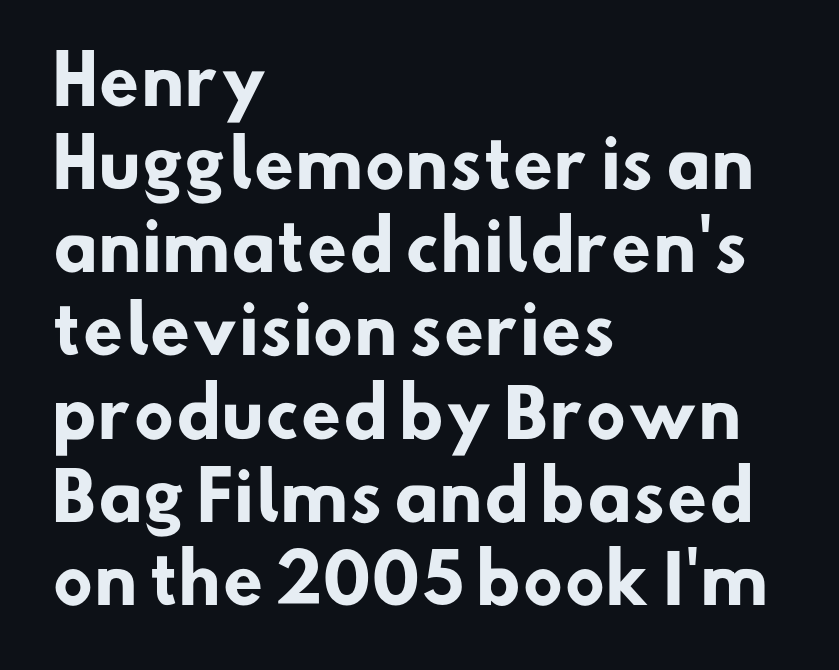
{"serif": "no", "bold": "yes", "weight": "heavy", "width": "normal", "stroke_contrast": "low", "x_height": "small", "monospaced": "no", "underline": "no", "align": "left", "line_spacing": "normal", "line_spacing_ratio": 1.26, "letter_spacing": "normal", "letter_spacing_em": 0.0, "glyph_px": 66}
